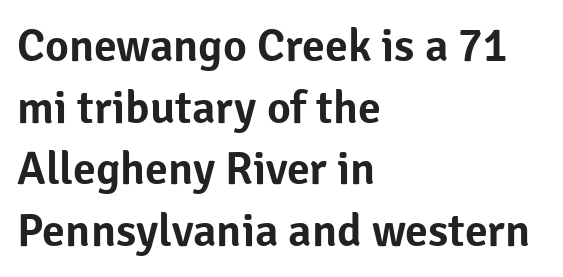
Designer's note — italics off, roman on. The glyphs in this specimen are sans serif. The strip under each line holds only bare page. Normally led — the rows are evenly, conventionally spaced.
